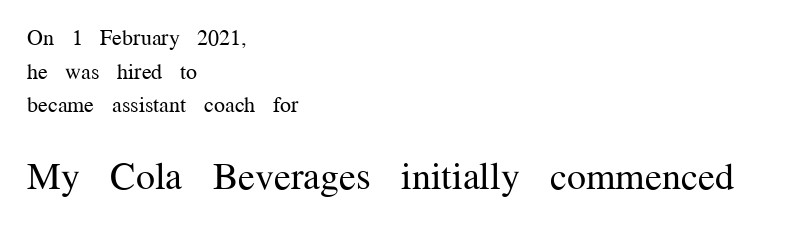
Q: Is the text bold? A: No.
Q: Is the text italic (slanted)? A: No, it is upright.
Q: Is the typeface a serif or a sans-serif typeface? A: Serif.
Q: Is the text underlined? A: No.
Q: How is the paragraph aligned? A: Left-aligned.
Q: Is the spacing between letters normal or unusually wide? A: Normal.
Q: Is the spacing between lines tight, normal or loose? A: Normal.
Q: Which block of text is set in a larger size, the first (top) or the second (bottom)? A: The second (bottom) one.
Q: Width (condensed, normal, or wide)? A: Normal.
Q: Stroke contrast? A: Medium.
Q: x-height? A: Medium.
Q: Monospaced? A: No.
